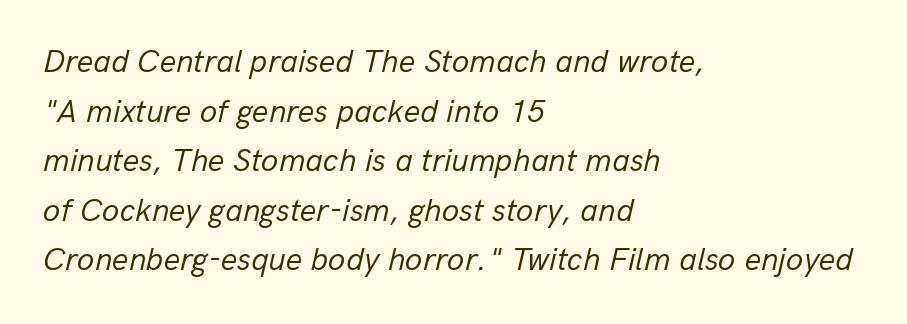
The image shows 32 px regular-weight type, italic (leaning right); set left-aligned, normal line spacing (1.55x), normal letter spacing, not underlined; low stroke contrast and a medium x-height.
